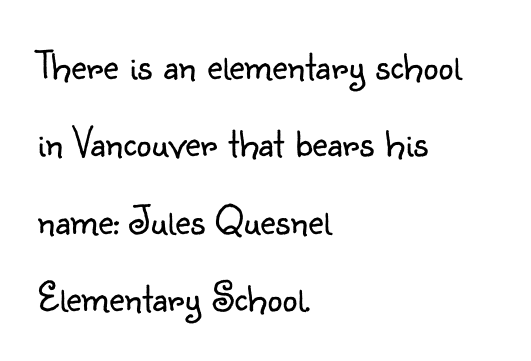
The image shows 42 px light sans-serif type, upright; set left-aligned, line spacing 1.84x, normal letter spacing, not underlined; low stroke contrast and a small x-height.
